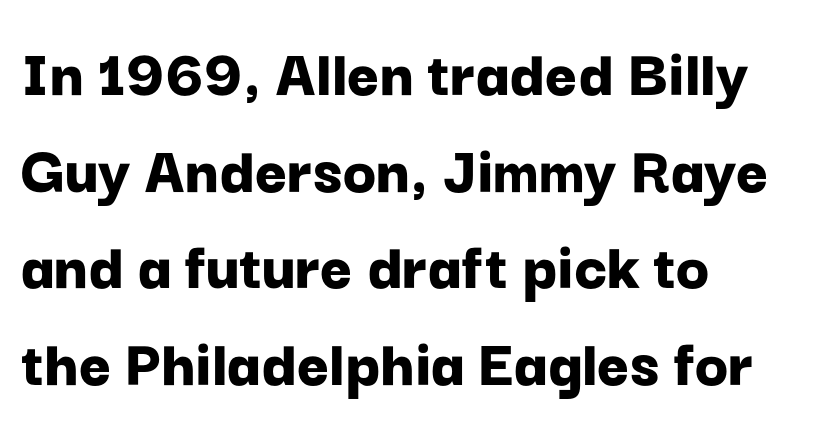
Q: Is the text bold? A: Yes.
Q: Is the text italic (slanted)? A: No, it is upright.
Q: Is the typeface a serif or a sans-serif typeface? A: Sans-serif.
Q: Is the text underlined? A: No.
Q: How is the paragraph aligned? A: Left-aligned.
Q: Is the spacing between letters normal or unusually wide? A: Normal.
Q: Is the spacing between lines tight, normal or loose? A: Normal.
Q: Width (condensed, normal, or wide)? A: Normal.
Q: Stroke contrast? A: Low.
Q: x-height? A: Medium.
Q: Monospaced? A: No.
